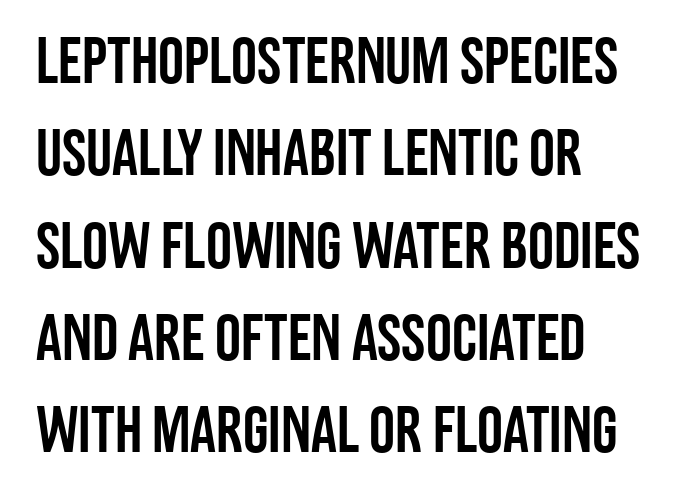
{"serif": "no", "italic": "no", "width": "condensed", "stroke_contrast": "low", "x_height": "large", "monospaced": "no", "underline": "no", "line_spacing": "normal", "line_spacing_ratio": 1.42, "letter_spacing": "normal", "letter_spacing_em": 0.0, "glyph_px": 65}
